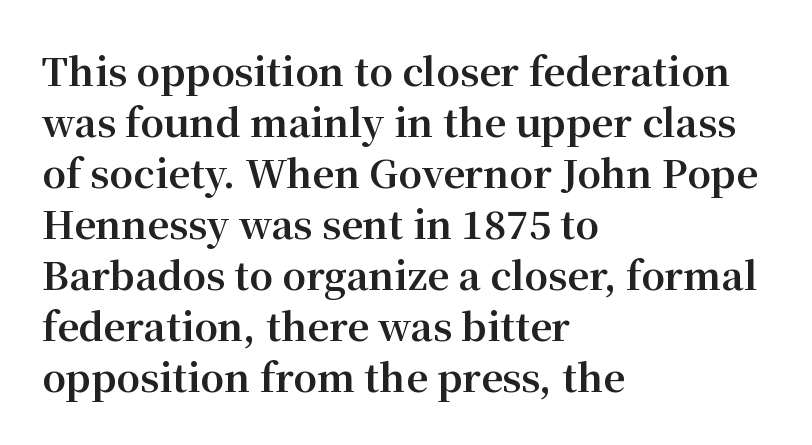
These lines keep a tight, regular rhythm from letter to letter. Italic: no, the glyphs are upright roman. Proportional: the letters do not fall into vertical columns. Each glyph is drawn with heavy, bold strokes.
